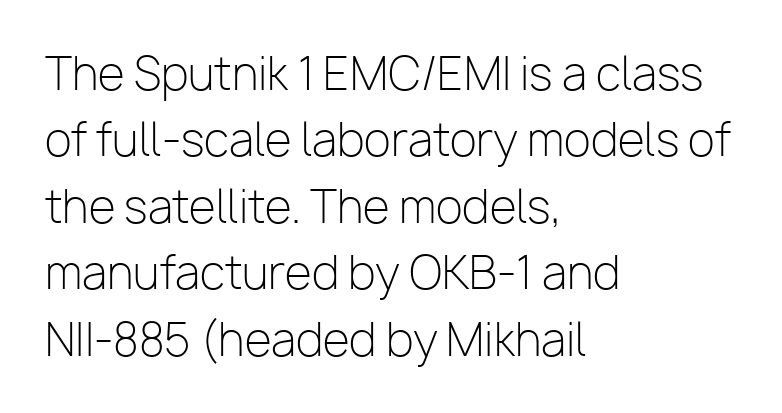
Q: Is the text bold? A: No.
Q: Is the text italic (slanted)? A: No, it is upright.
Q: Is the typeface a serif or a sans-serif typeface? A: Sans-serif.
Q: Is the text underlined? A: No.
Q: How is the paragraph aligned? A: Left-aligned.
Q: Is the spacing between letters normal or unusually wide? A: Normal.
Q: Is the spacing between lines tight, normal or loose? A: Normal.
Q: Width (condensed, normal, or wide)? A: Normal.
Q: Stroke contrast? A: Low.
Q: x-height? A: Medium.
Q: Monospaced? A: No.
